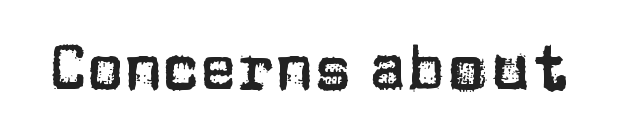
Q: Is the text italic (slanted)? A: No, it is upright.
Q: Is the typeface a serif or a sans-serif typeface? A: Sans-serif.
Q: Is the text underlined? A: No.
Q: Is the spacing between letters normal or unusually wide? A: Normal.
Q: Width (condensed, normal, or wide)? A: Normal.
Q: Stroke contrast? A: Low.
Q: x-height? A: Large.
Q: Monospaced? A: No.
